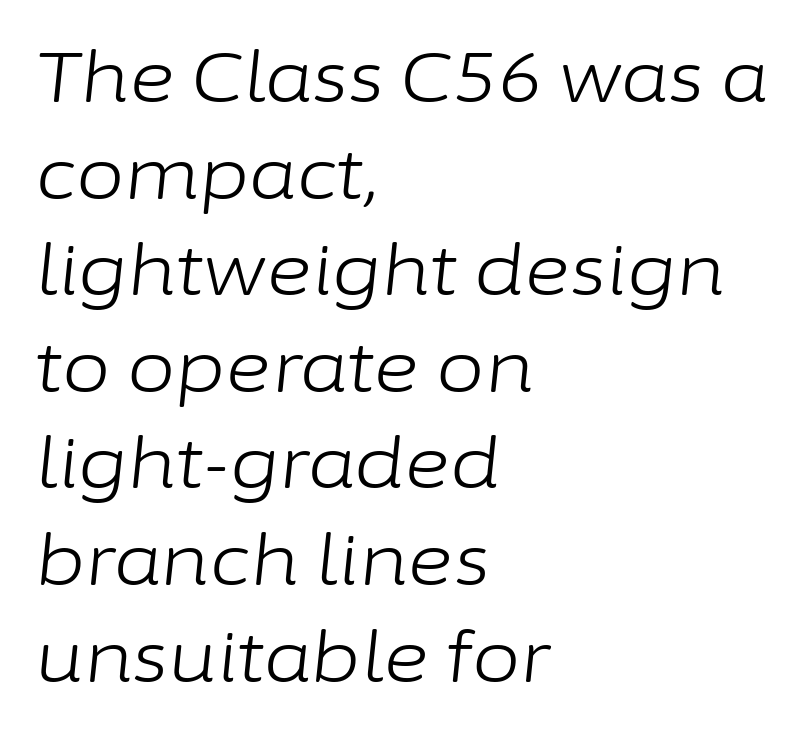
The image shows 70 px light type, italic (leaning right); set left-aligned, normal line spacing (1.38x), normal letter spacing, not underlined; low stroke contrast and a medium x-height.
